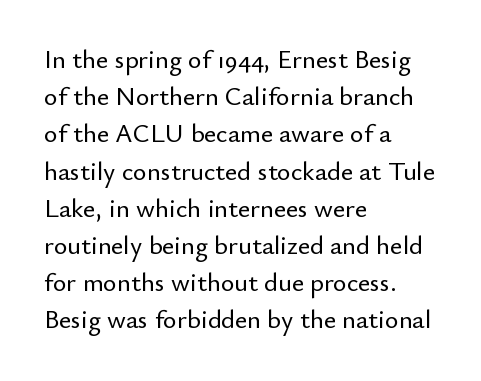
{"italic": "no", "underline": "no", "align": "left", "line_spacing": "normal", "line_spacing_ratio": 1.43, "letter_spacing": "normal", "letter_spacing_em": 0.0, "glyph_px": 26}
